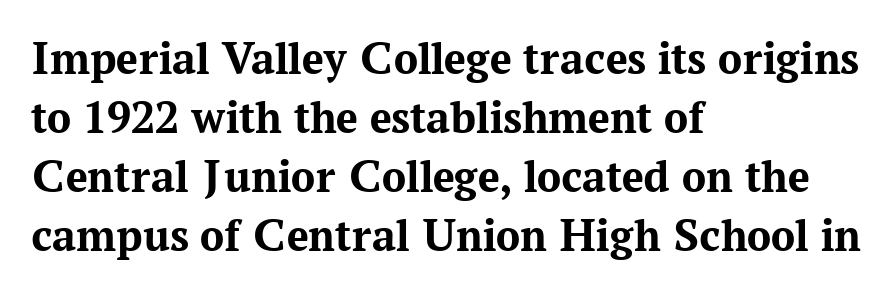
Q: Is the text bold? A: Yes.
Q: Is the text italic (slanted)? A: No, it is upright.
Q: Is the typeface a serif or a sans-serif typeface? A: Serif.
Q: Is the text underlined? A: No.
Q: How is the paragraph aligned? A: Left-aligned.
Q: Is the spacing between letters normal or unusually wide? A: Normal.
Q: Width (condensed, normal, or wide)? A: Normal.
Q: Stroke contrast? A: Medium.
Q: x-height? A: Medium.
Q: Monospaced? A: No.
